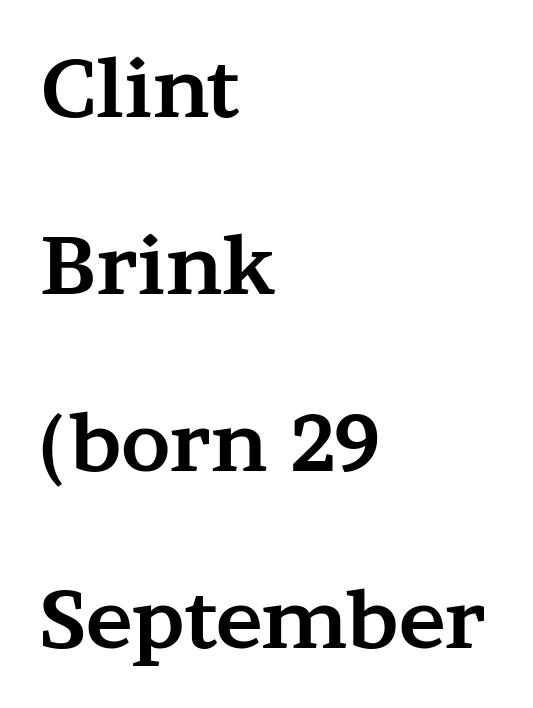
The letterforms sit shoulder to shoulder at normal distance. Notice how thick the strokes are: this is what a full bold looks like. The specimen reads as upright at a glance. Note the varied advance widths — an 'i' is clearly narrower than an 'm'. Note: serifs present on the glyphs.
